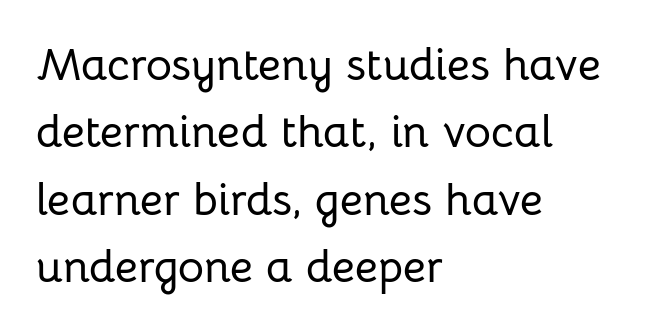
The image shows 45 px sans-serif type, upright; set left-aligned, normal line spacing (1.5x), normal letter spacing, not underlined; low stroke contrast and a medium x-height.
